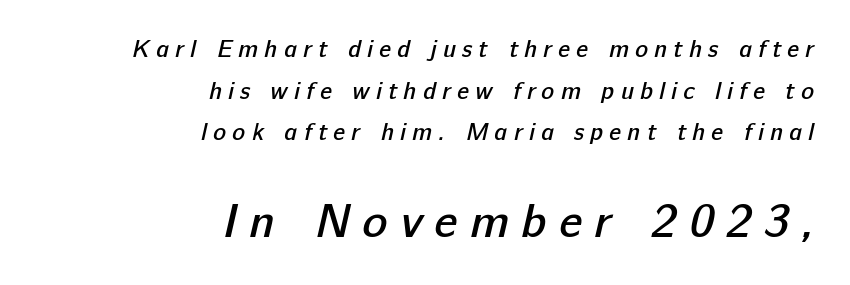
A fair bit of extra ink — the face is semibold, not bold. Is the lower block the larger one? Yes — the lower block carries the bigger type. What kind of face is this? One without serifs — a sans. You could not count columns in this text — the font is proportionally spaced.
